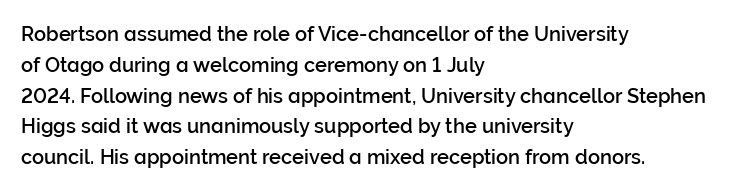
Letter spacing: default. This rendering uses left alignment, leaving the right contour irregular. The axis of the letterforms is exactly vertical. Evenly set lines give the paragraph a standard silhouette.
